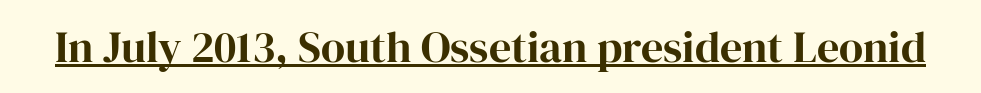
{"serif": "yes", "italic": "no", "bold": "yes", "weight": "bold", "width": "normal", "stroke_contrast": "high", "x_height": "medium", "monospaced": "no", "underline": "yes", "letter_spacing": "normal", "letter_spacing_em": 0.0, "glyph_px": 44}
